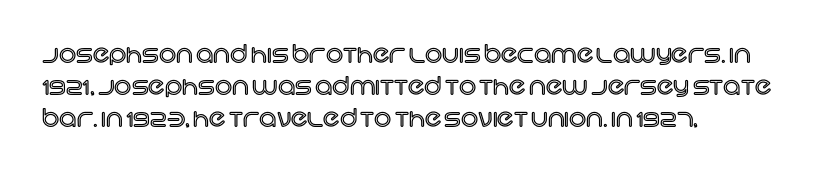
Q: Is the text italic (slanted)? A: No, it is upright.
Q: Is the text underlined? A: No.
Q: How is the paragraph aligned? A: Left-aligned.
Q: Is the spacing between letters normal or unusually wide? A: Normal.
Q: Is the spacing between lines tight, normal or loose? A: Normal.
